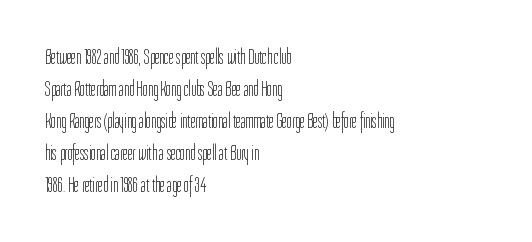
{"italic": "no", "bold": "no", "underline": "no", "align": "left", "line_spacing": "normal", "line_spacing_ratio": 1.52, "letter_spacing": "normal", "letter_spacing_em": 0.0, "glyph_px": 21}
